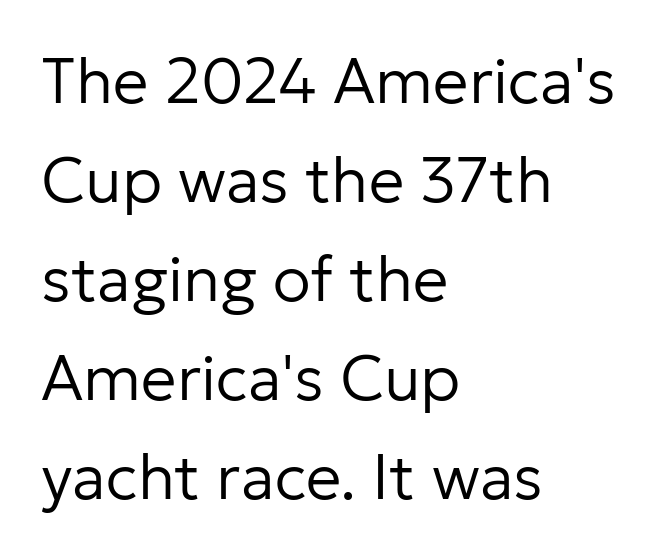
The rendering keeps characters at their native spacing. Horizontally, the lines are justified to the leading edge only. These lines sit exactly where default settings would place them. Do the characters align in a grid? No, the font is proportional. Only glyphs here, with clear space below each row.
